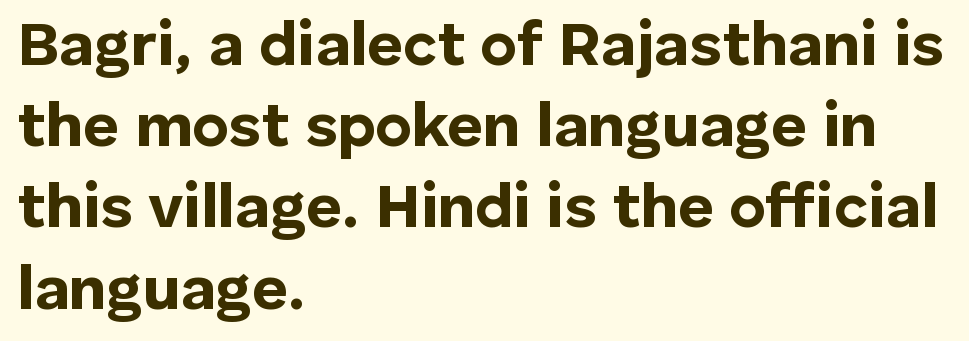
Q: Is the text bold? A: Yes.
Q: Is the text italic (slanted)? A: No, it is upright.
Q: Is the typeface a serif or a sans-serif typeface? A: Sans-serif.
Q: Is the text underlined? A: No.
Q: How is the paragraph aligned? A: Left-aligned.
Q: Is the spacing between letters normal or unusually wide? A: Normal.
Q: Is the spacing between lines tight, normal or loose? A: Normal.
Q: Width (condensed, normal, or wide)? A: Normal.
Q: Stroke contrast? A: Low.
Q: x-height? A: Medium.
Q: Monospaced? A: No.
